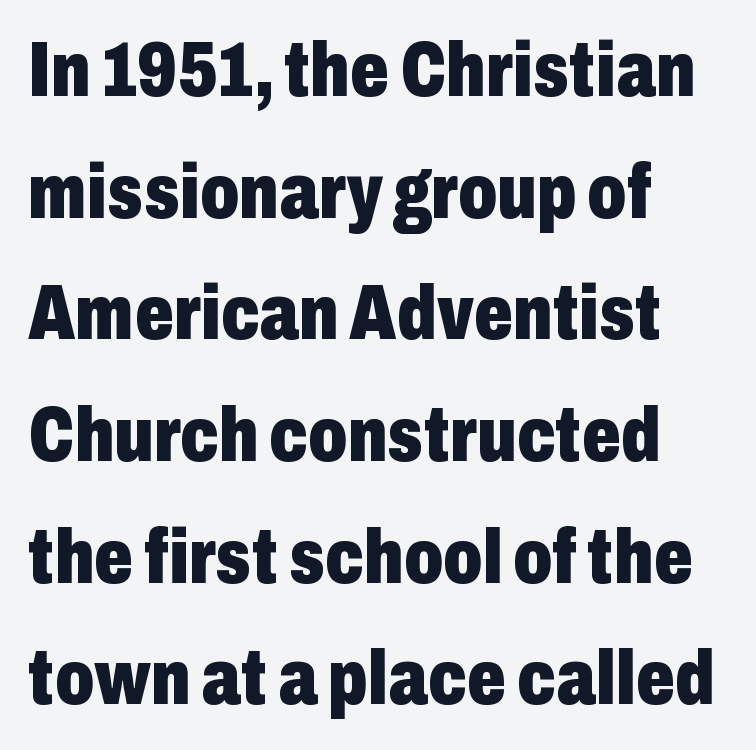
{"serif": "no", "italic": "no", "bold": "yes", "weight": "heavy", "width": "condensed", "stroke_contrast": "low", "x_height": "medium", "monospaced": "no", "underline": "no", "align": "left", "line_spacing": "normal", "line_spacing_ratio": 1.58, "letter_spacing": "normal", "letter_spacing_em": 0.0, "glyph_px": 77}
